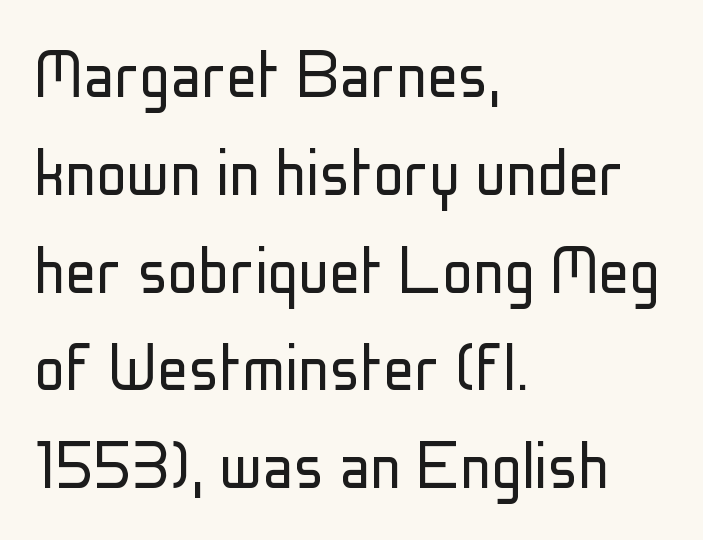
Plain, unruled lines of type. Leading: standard. No letter is thick-stroked: the sample isn't bold. The ragged edge is on the right, which tells us the setting is flush left.
